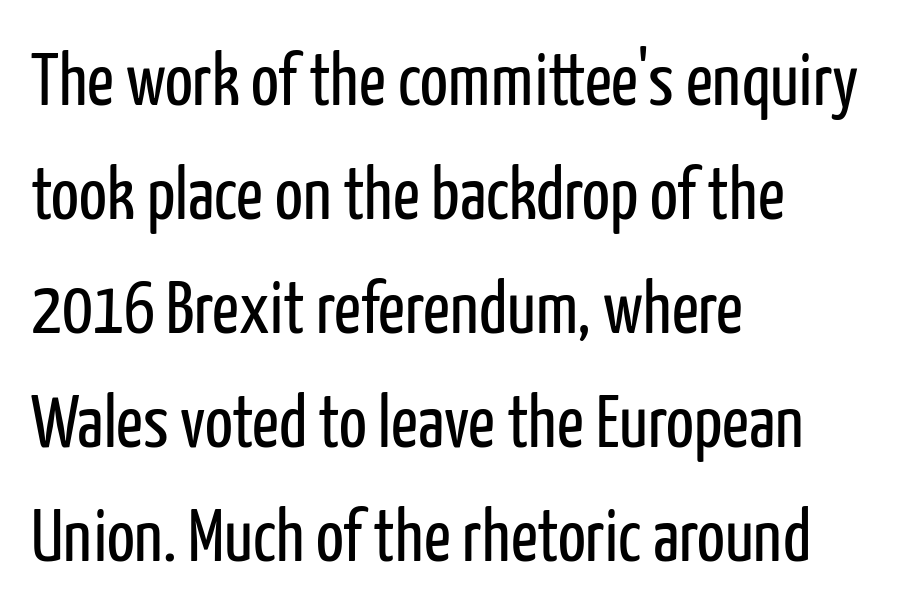
The designer went with a sans here, leaving each stem footless. Unlike italic type, these characters show no tilt at all. This sample has the flowing, uneven cadence of proportional lettering. This reads as an unemphasized weight, regular at the heaviest. The gap between lines stays unmarked. The gaps between neighbouring characters are ordinary and unremarkable.
